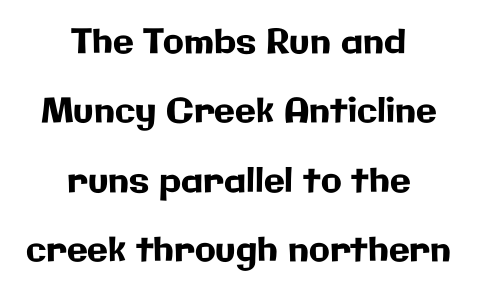
Varying glyph widths throughout — classic text-font behaviour. Tracking value appears to be zero — textbook default spacing. Vertical strokes here are truly vertical. Horizontal bands of white between lines are thick stripes. Glance below the letters and you will spot only blank space. Line starts and ends both wander, symmetrically.
